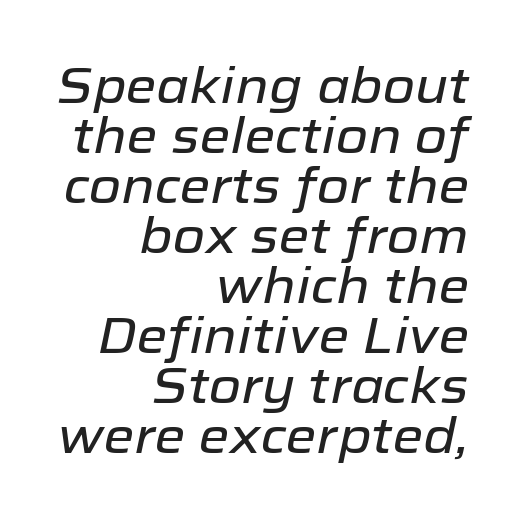
Q: Is the text italic (slanted)? A: Yes, it leans right by about 12 degrees.
Q: Is the text underlined? A: No.
Q: How is the paragraph aligned? A: Right-aligned.
Q: Is the spacing between letters normal or unusually wide? A: Normal.
Q: Is the spacing between lines tight, normal or loose? A: Tight.
Q: Width (condensed, normal, or wide)? A: Normal.
Q: Stroke contrast? A: Low.
Q: x-height? A: Medium.
Q: Monospaced? A: No.
